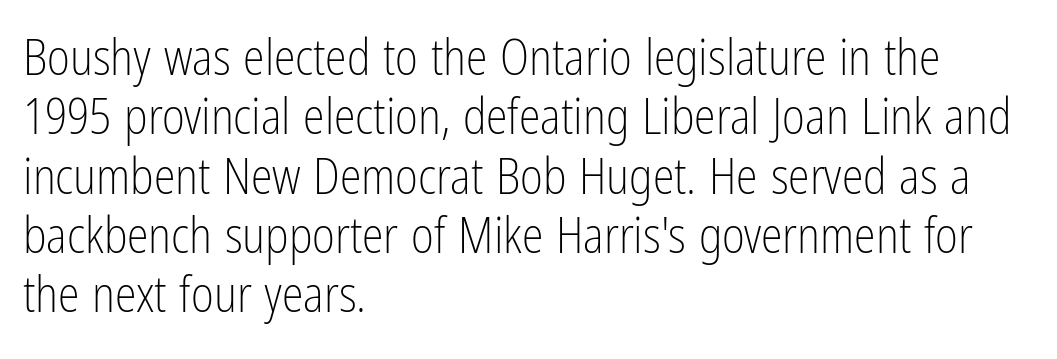
Teacher's note: observe the even left margin — that is flush-left alignment. Each letter's strokes conclude bluntly, with no projecting serifs. Look at the tracking — it's just the regular setting, nothing added. A typesetter would call this proportional, since set widths differ per character. Tall strokes in this sample are plumb rather than angled. Weight: in the light-to-regular range.
